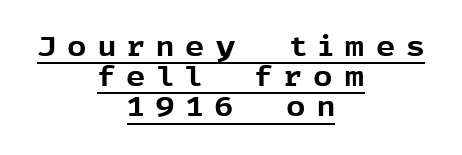
The image shows 27 px bold type, upright; set centered, tight line spacing (1.12x), unusually wide letter spacing (+0.4 em), underlined.
